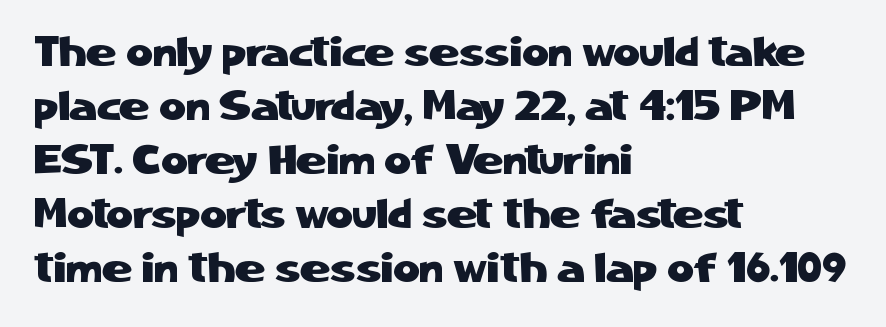
Q: Is the text italic (slanted)? A: No, it is upright.
Q: Is the typeface a serif or a sans-serif typeface? A: Sans-serif.
Q: Is the text underlined? A: No.
Q: How is the paragraph aligned? A: Left-aligned.
Q: Is the spacing between letters normal or unusually wide? A: Normal.
Q: Is the spacing between lines tight, normal or loose? A: Normal.
Q: Width (condensed, normal, or wide)? A: Normal.
Q: Stroke contrast? A: Low.
Q: x-height? A: Medium.
Q: Monospaced? A: No.
